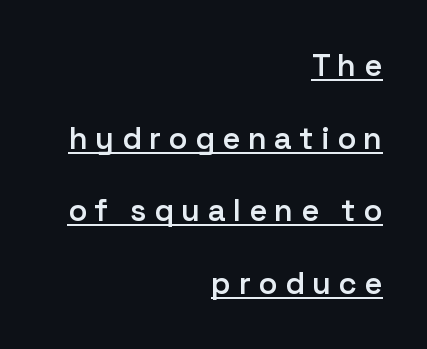
{"serif": "no", "italic": "no", "bold": "semi", "weight": "semibold", "width": "normal", "stroke_contrast": "low", "x_height": "medium", "monospaced": "no", "underline": "yes", "align": "right", "line_spacing": "loose", "line_spacing_ratio": 2.34, "letter_spacing": "wide", "letter_spacing_em": 0.24, "glyph_px": 31}
